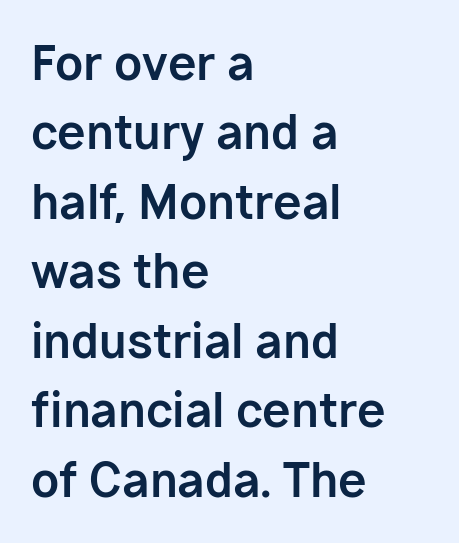
The area under the type is left untouched. Line starts are locked; line ends wander. Italic: no, the glyphs are upright roman. You could not count columns in this text — the font is proportionally spaced.
